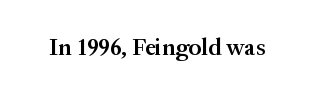
The image shows 24 px text type, upright; set normal letter spacing, not underlined.
